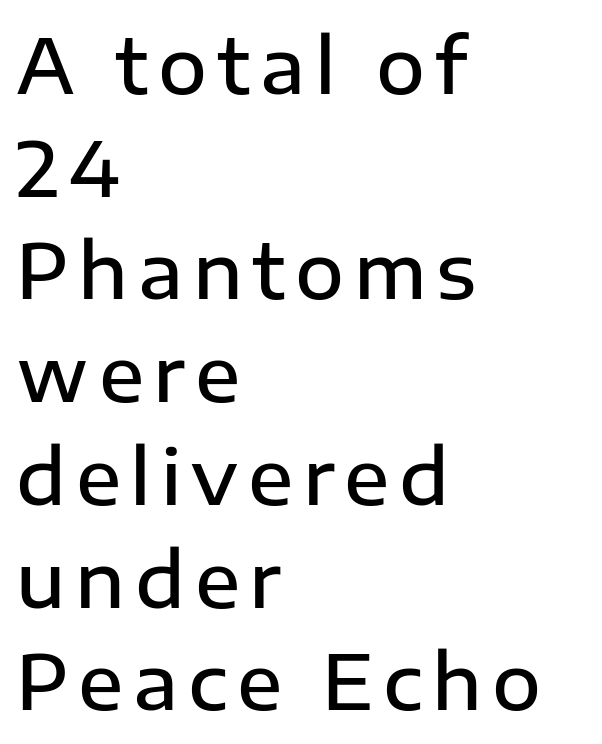
The image shows 75 px semibold sans-serif type, upright; set left-aligned, normal line spacing (1.37x), not underlined; low stroke contrast and a medium x-height.
